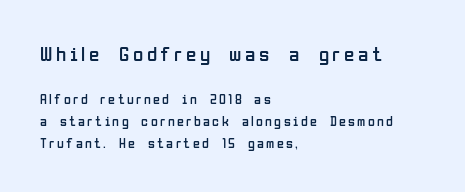
The space between consecutive lines is moderate. Each stroke keeps to a modest, everyday thickness or less. Unmarked baselines from the first word to the last. Nope, not italic — everything's standing straight.
